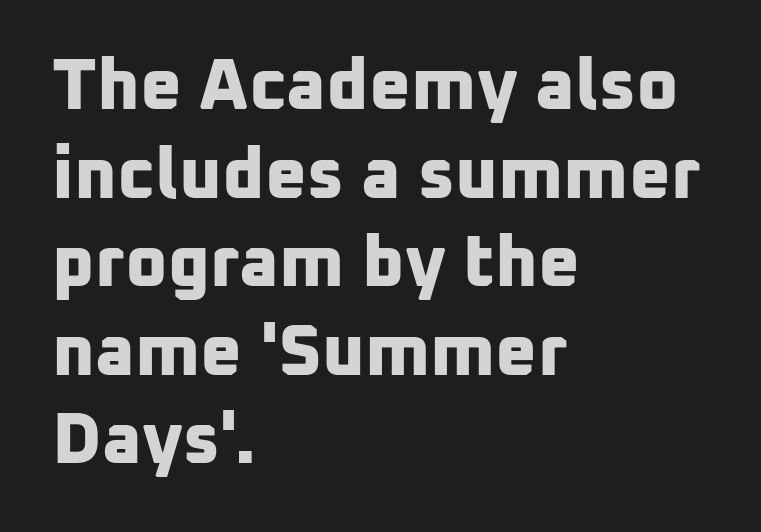
{"serif": "no", "bold": "yes", "weight": "bold", "width": "normal", "stroke_contrast": "low", "x_height": "medium", "monospaced": "no", "underline": "no", "align": "left", "line_spacing_ratio": 1.23, "letter_spacing": "normal", "letter_spacing_em": 0.0, "glyph_px": 72}
